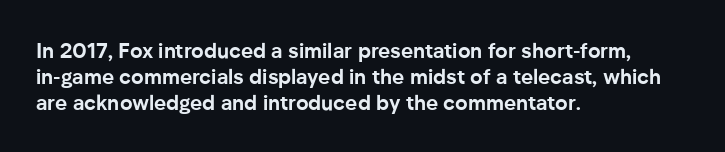
The image shows 21 px bold type, upright; set left-aligned, line spacing 1.24x, normal letter spacing, not underlined.
